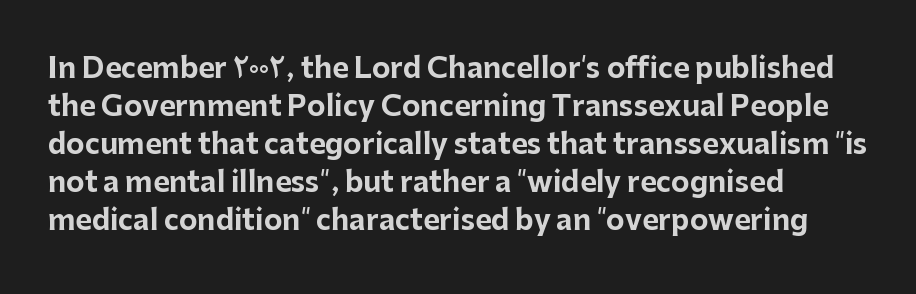
The space beneath each line is pristine and unruled. The characters look thick and weighty, a clear bold. Note the varied advance widths — an 'i' is clearly narrower than an 'm'. Unlike a traditional serif, this face leaves its strokes unadorned.
